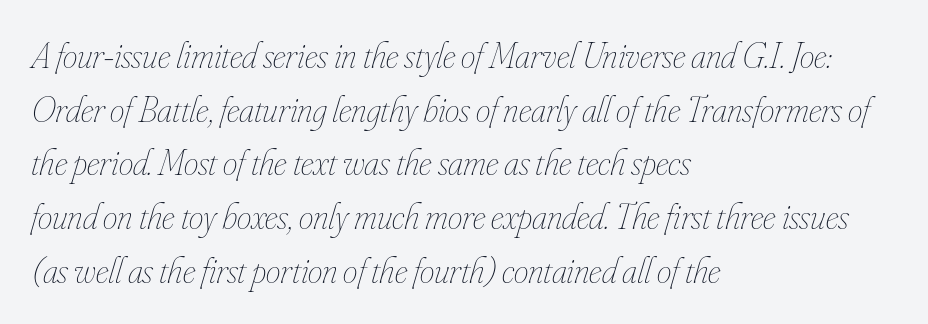
Each letter keeps its own natural width here, so spacing adapts to shape. Compared with a centered layout, this one pins lines to the left instead. Descenders are the only things crossing below the line. When letters slant like this, we call the style italic. Heft: none added — not bold. What's the leading like? Ordinary, nothing unusual.
